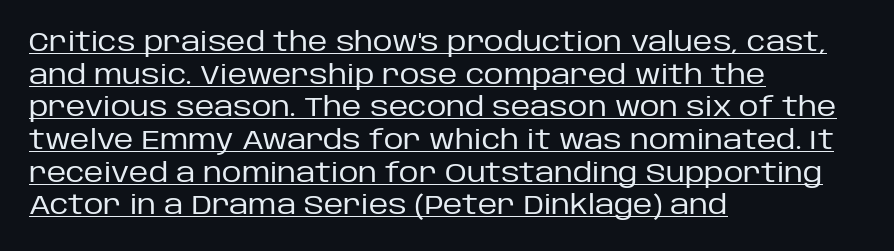
The face used here appears with an underline applied. Each line starts at the same left margin while the right side varies. The passage shown is not bold in any degree. The font's upright variant was chosen for this text. You could call the tracking neutral — neither tight nor loose.
